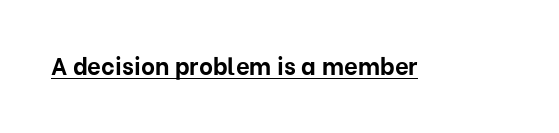
Q: Is the text bold? A: Yes.
Q: Is the text italic (slanted)? A: No, it is upright.
Q: Is the text underlined? A: Yes.
Q: Is the spacing between letters normal or unusually wide? A: Normal.
